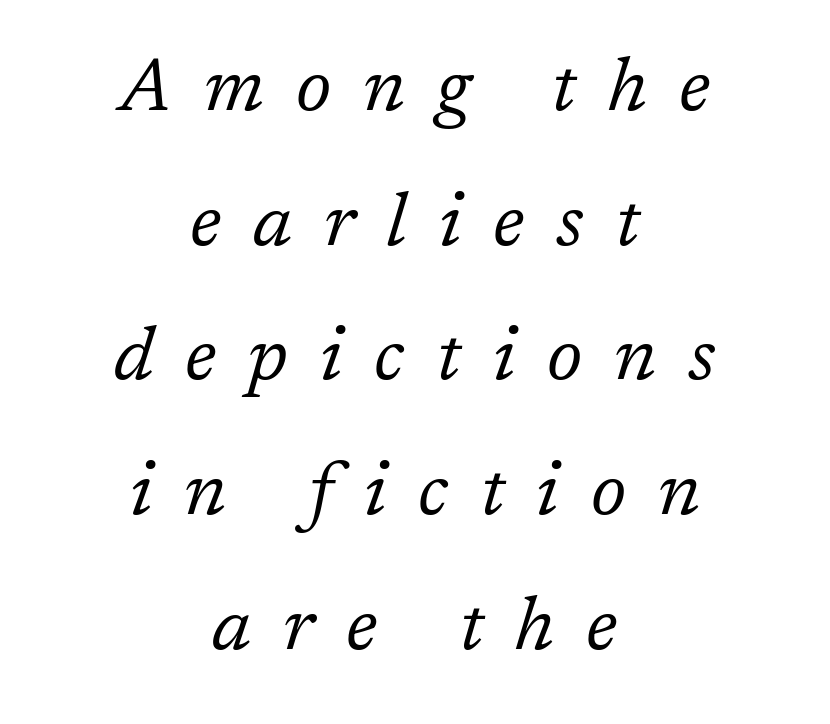
Q: Is the text bold? A: No.
Q: Is the text italic (slanted)? A: Yes, it leans right by about 17 degrees.
Q: Is the typeface a serif or a sans-serif typeface? A: Serif.
Q: Is the text underlined? A: No.
Q: How is the paragraph aligned? A: Centered.
Q: Is the spacing between letters normal or unusually wide? A: Unusually wide.
Q: Width (condensed, normal, or wide)? A: Normal.
Q: Stroke contrast? A: Low.
Q: x-height? A: Medium.
Q: Monospaced? A: No.
